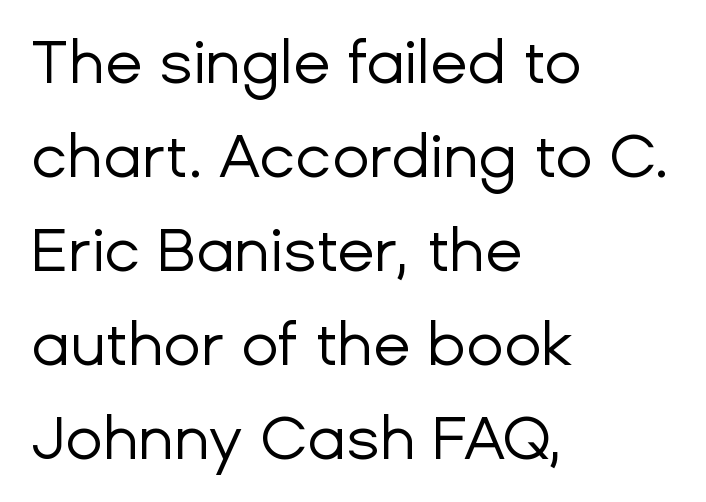
Spacing verdict: proportional, widths tailored to each character. Vertical strokes here are truly vertical. I'd call this a sans setting — the letters go barefoot. A bare baseline throughout the passage.
